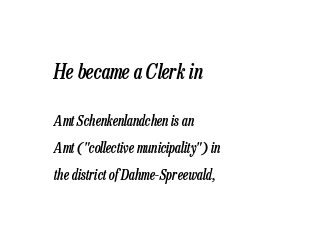
Q: Is the text bold? A: Semi-bold.
Q: Is the text italic (slanted)? A: Yes, it leans right by about 13 degrees.
Q: Is the text underlined? A: No.
Q: How is the paragraph aligned? A: Left-aligned.
Q: Is the spacing between letters normal or unusually wide? A: Normal.
Q: Is the spacing between lines tight, normal or loose? A: Loose.
Q: Which block of text is set in a larger size, the first (top) or the second (bottom)? A: The first (top) one.
